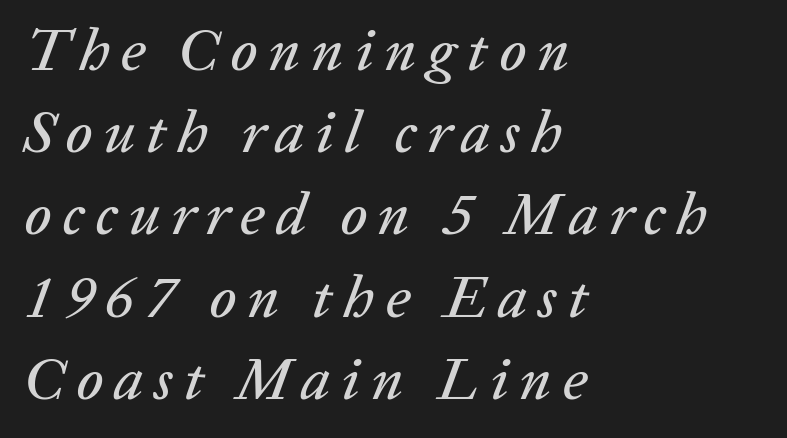
The image shows 60 px text type, italic (leaning right); set left-aligned, normal line spacing (1.37x), not underlined; low stroke contrast and a medium x-height.
